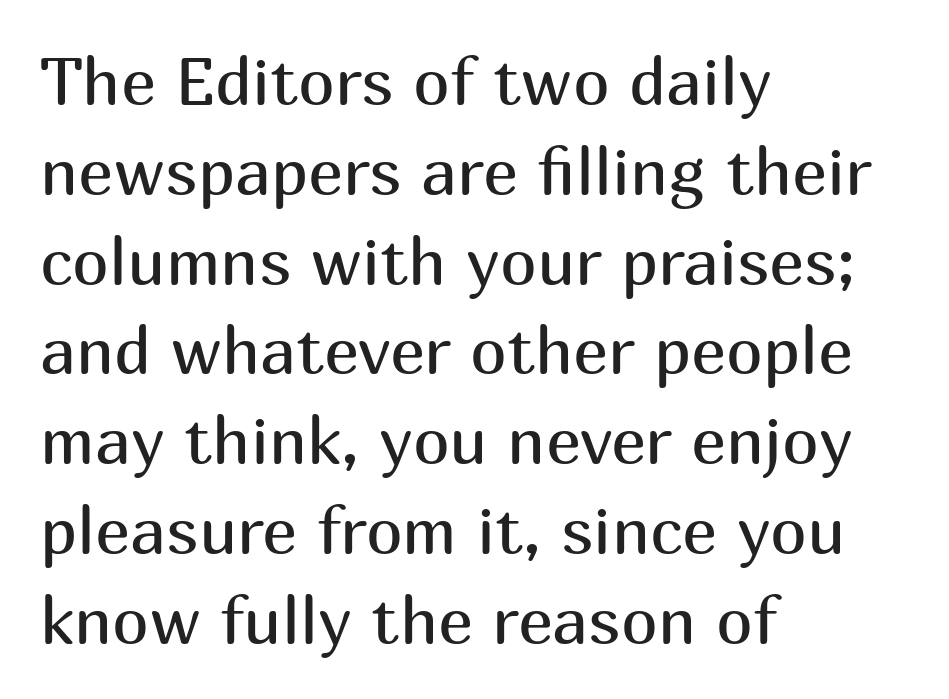
The image shows 66 px regular-weight sans-serif type, upright; set left-aligned, normal line spacing (1.36x), normal letter spacing, not underlined; medium stroke contrast and a medium x-height.
